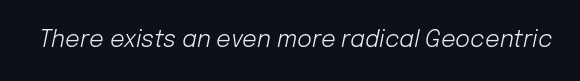
{"italic": "yes", "lean": "right", "slant_degrees": 12, "bold": "no", "underline": "no", "letter_spacing": "normal", "letter_spacing_em": 0.0, "glyph_px": 23}
